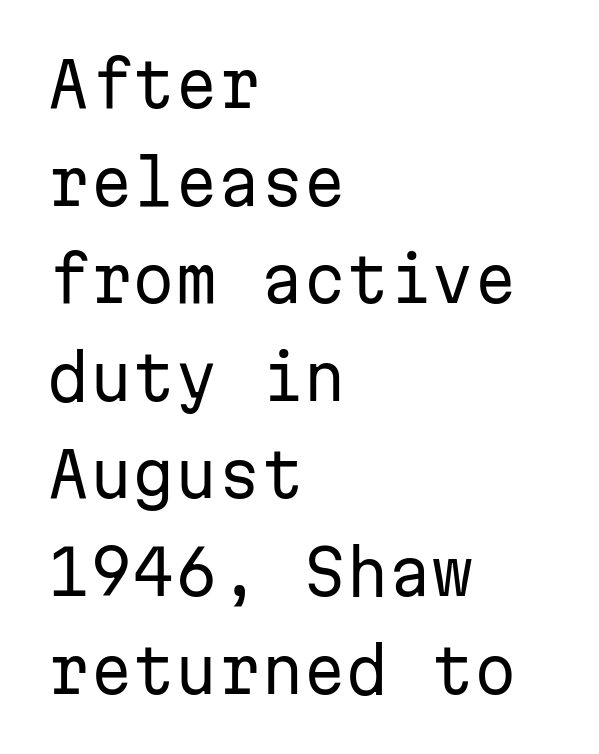
{"serif": "no", "italic": "no", "bold": "no", "weight": "regular", "width": "normal", "stroke_contrast": "low", "x_height": "medium", "monospaced": "yes", "underline": "no", "align": "left", "line_spacing": "normal", "line_spacing_ratio": 1.6, "letter_spacing": "normal", "letter_spacing_em": 0.0, "glyph_px": 61}
